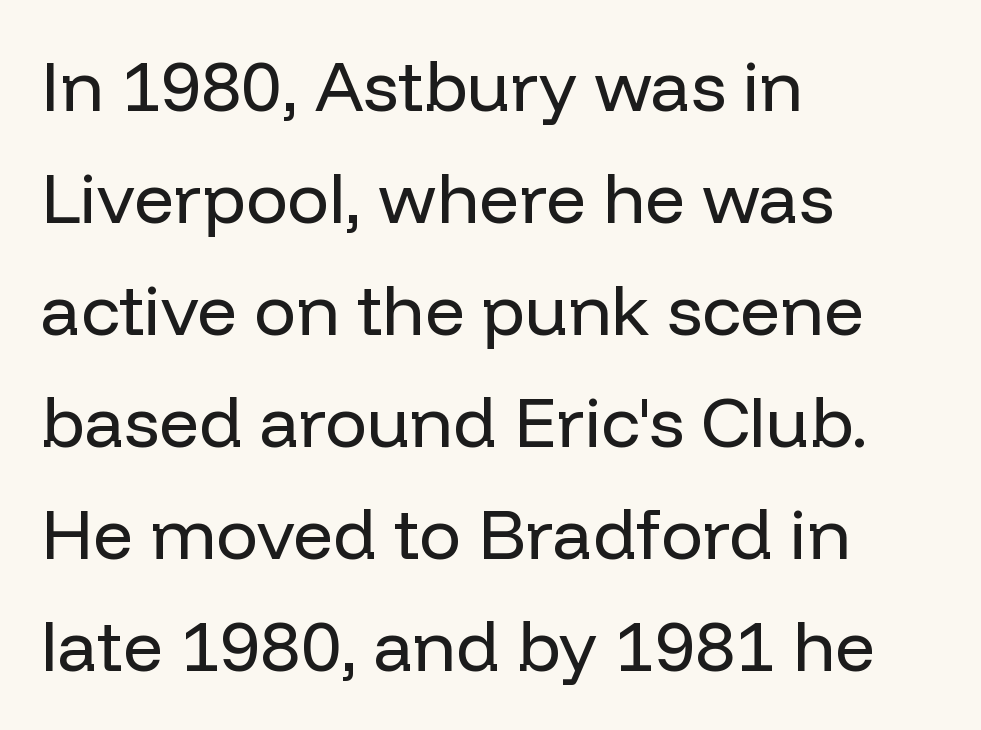
The image shows 70 px regular-weight sans-serif type, upright; set left-aligned, normal line spacing (1.6x), normal letter spacing, not underlined; low stroke contrast and a medium x-height.
